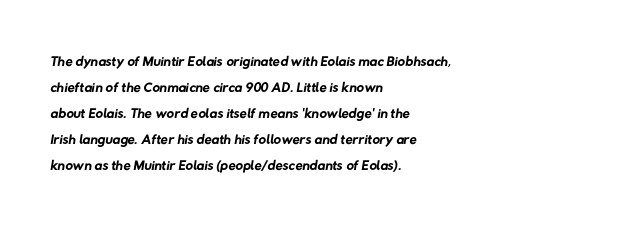
The image shows 21 px text type; set left-aligned, line spacing 1.24x, normal letter spacing, not underlined.
